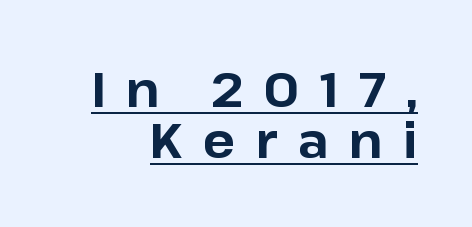
The image shows 48 px bold sans-serif type, upright; set right-aligned, tight line spacing (1.06x), unusually wide letter spacing (+0.42 em), underlined; low stroke contrast and a medium x-height.
